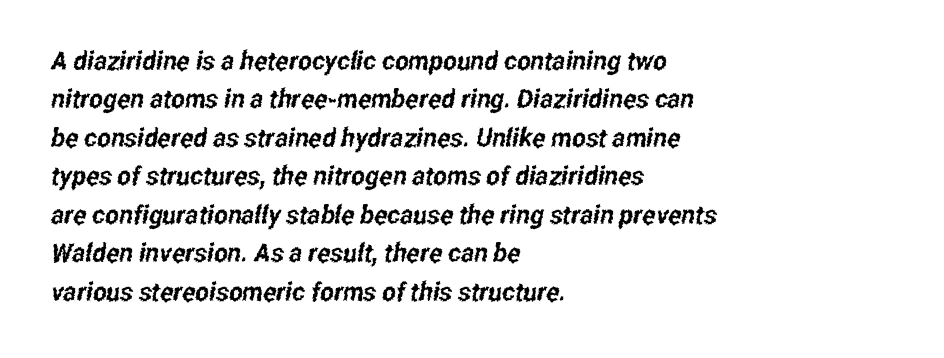
This rendering uses left alignment, leaving the right contour irregular. The zone under the glyphs is completely vacant. This block has exactly the height ordinary leading produces. You could call the tracking neutral — neither tight nor loose.
